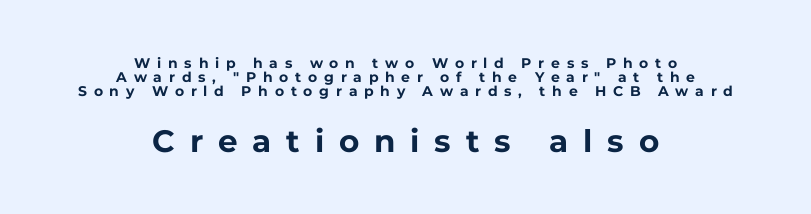
The image shows 31 px bold sans-serif type, upright; set centered, tight line spacing (1.0x), unusually wide letter spacing (+0.48 em), not underlined; the second (bottom) block is 2.21x larger; low stroke contrast and a medium x-height.
